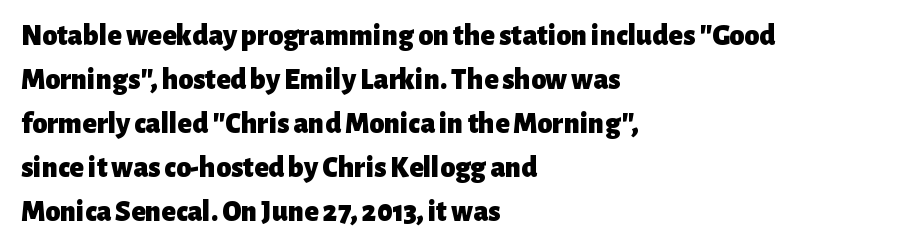
The image shows 30 px heavy sans-serif type, upright; set left-aligned, normal line spacing (1.47x), normal letter spacing, not underlined; low stroke contrast and a medium x-height.
